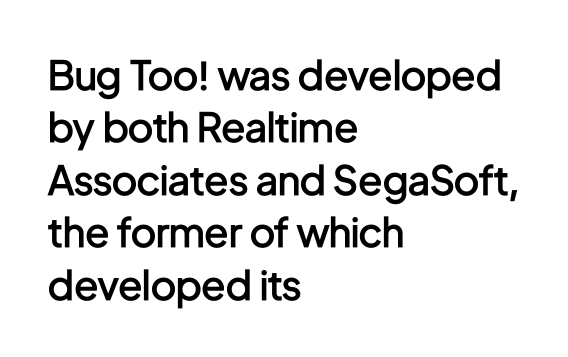
The image shows 40 px semibold, condensed sans-serif type, upright; set left-aligned, normal line spacing (1.31x), normal letter spacing, not underlined; low stroke contrast and a medium x-height.
